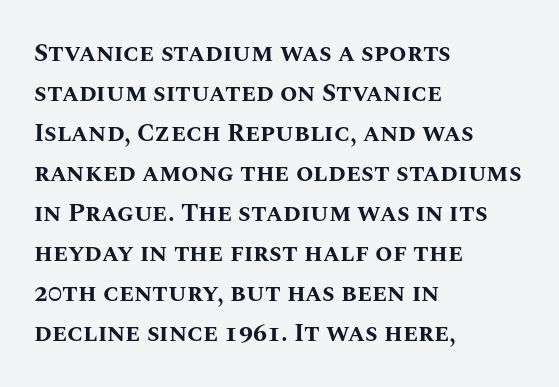
Q: Is the text bold? A: Yes.
Q: Is the text italic (slanted)? A: No, it is upright.
Q: Is the text underlined? A: No.
Q: How is the paragraph aligned? A: Left-aligned.
Q: Is the spacing between letters normal or unusually wide? A: Normal.
Q: Is the spacing between lines tight, normal or loose? A: Normal.
